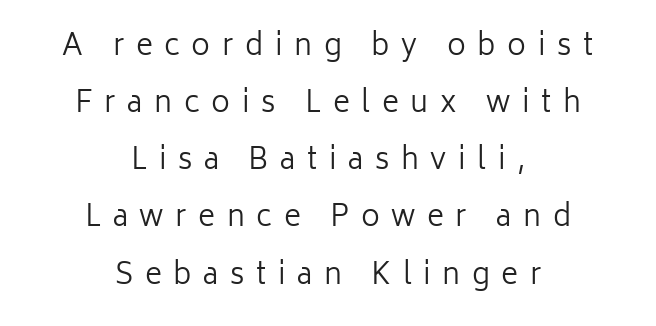
Q: Is the text bold? A: No.
Q: Is the text italic (slanted)? A: No, it is upright.
Q: Is the typeface a serif or a sans-serif typeface? A: Sans-serif.
Q: Is the text underlined? A: No.
Q: How is the paragraph aligned? A: Centered.
Q: Is the spacing between letters normal or unusually wide? A: Unusually wide.
Q: Is the spacing between lines tight, normal or loose? A: Loose.
Q: Width (condensed, normal, or wide)? A: Normal.
Q: Stroke contrast? A: Low.
Q: x-height? A: Medium.
Q: Monospaced? A: No.
